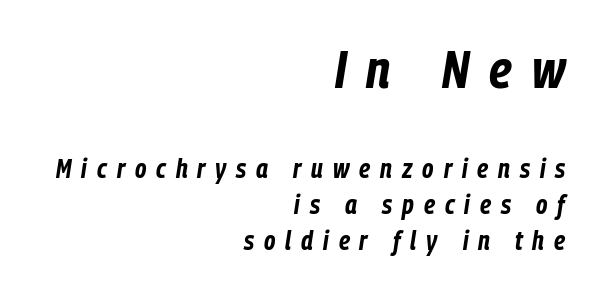
{"italic": "yes", "lean": "right", "slant_degrees": 9, "bold": "yes", "weight": "bold", "width": "condensed", "stroke_contrast": "low", "x_height": "medium", "monospaced": "no", "underline": "no", "align": "right", "line_spacing": "normal", "line_spacing_ratio": 1.39, "letter_spacing": "wide", "letter_spacing_em": 0.38, "larger_block": "first", "size_ratio": 2.04, "glyph_px": 53}
